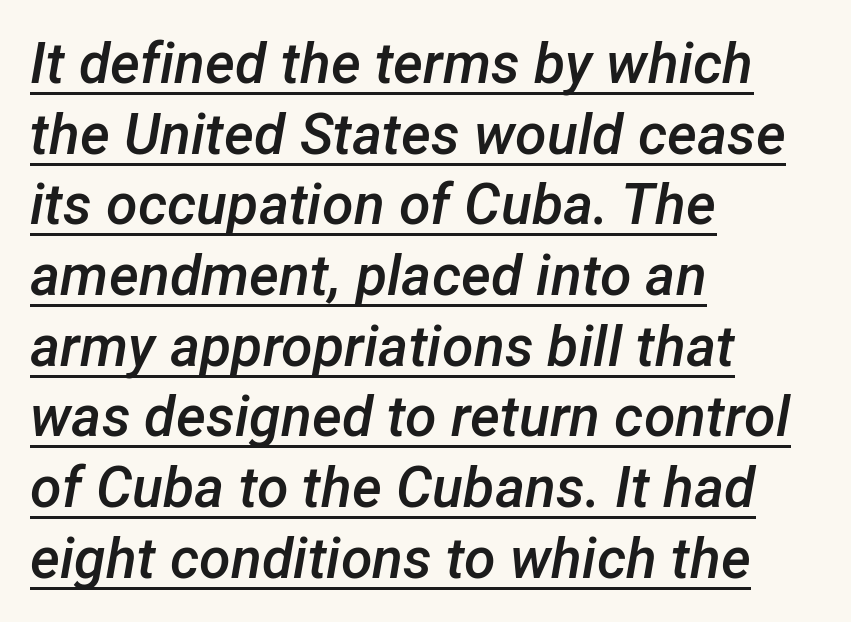
The image shows 57 px semibold type, italic (leaning right); set left-aligned, line spacing 1.24x, normal letter spacing, underlined; low stroke contrast and a medium x-height.
